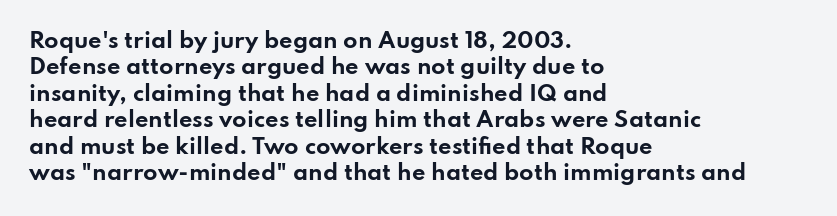
Q: Is the text bold? A: Yes.
Q: Is the text italic (slanted)? A: No, it is upright.
Q: Is the text underlined? A: No.
Q: How is the paragraph aligned? A: Left-aligned.
Q: Is the spacing between letters normal or unusually wide? A: Normal.
Q: Is the spacing between lines tight, normal or loose? A: Normal.
